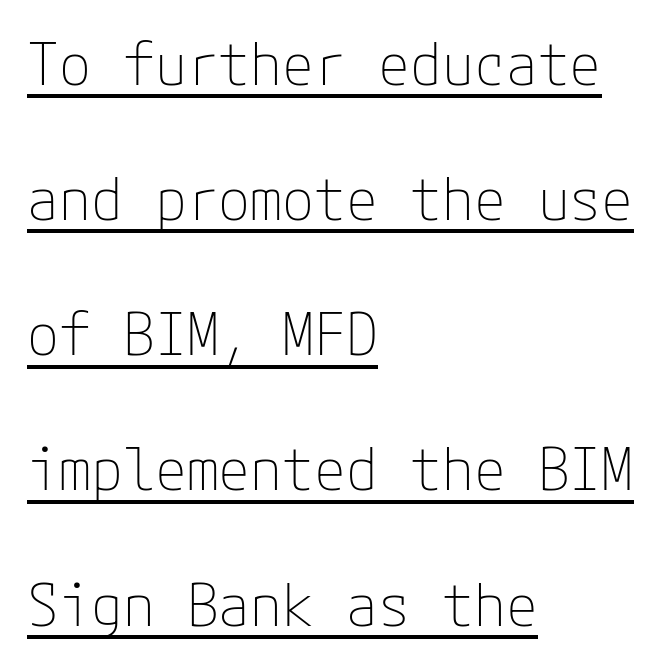
Q: Is the text bold? A: No.
Q: Is the text italic (slanted)? A: No, it is upright.
Q: Is the typeface a serif or a sans-serif typeface? A: Sans-serif.
Q: Is the text underlined? A: Yes.
Q: How is the paragraph aligned? A: Left-aligned.
Q: Is the spacing between letters normal or unusually wide? A: Normal.
Q: Is the spacing between lines tight, normal or loose? A: Loose.
Q: Width (condensed, normal, or wide)? A: Normal.
Q: Stroke contrast? A: Low.
Q: x-height? A: Medium.
